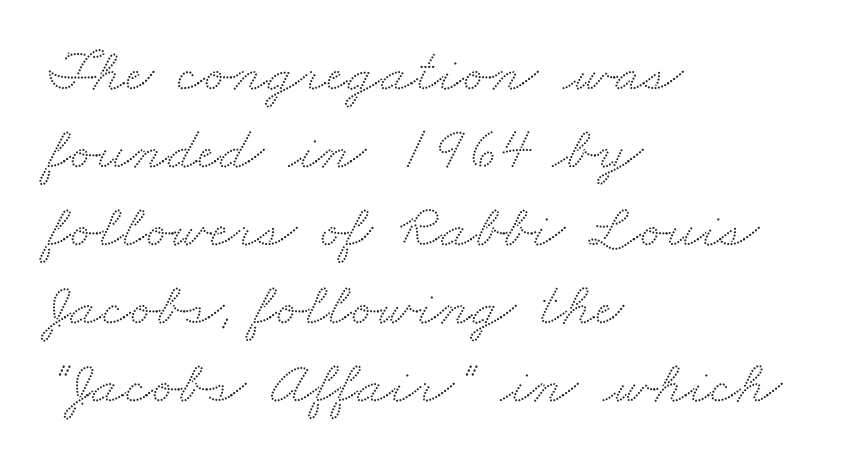
Q: Is the typeface a serif or a sans-serif typeface? A: Serif.
Q: Is the text underlined? A: No.
Q: How is the paragraph aligned? A: Left-aligned.
Q: Is the spacing between letters normal or unusually wide? A: Normal.
Q: Is the spacing between lines tight, normal or loose? A: Normal.
Q: Width (condensed, normal, or wide)? A: Wide.
Q: Stroke contrast? A: Medium.
Q: x-height? A: Small.
Q: Monospaced? A: No.
